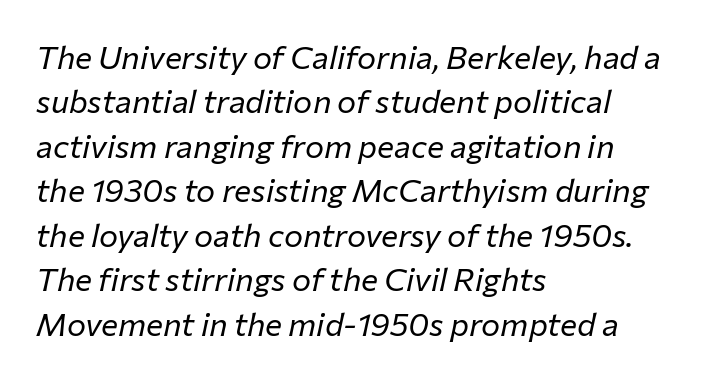
The foot of each line stays bare and open. Inter-character spacing is left at the font's built-in metrics. Here the designer chose a conventional face with non-uniform glyph widths. Is the stroke heavy? The answer is a plain regular-or-lighter.
